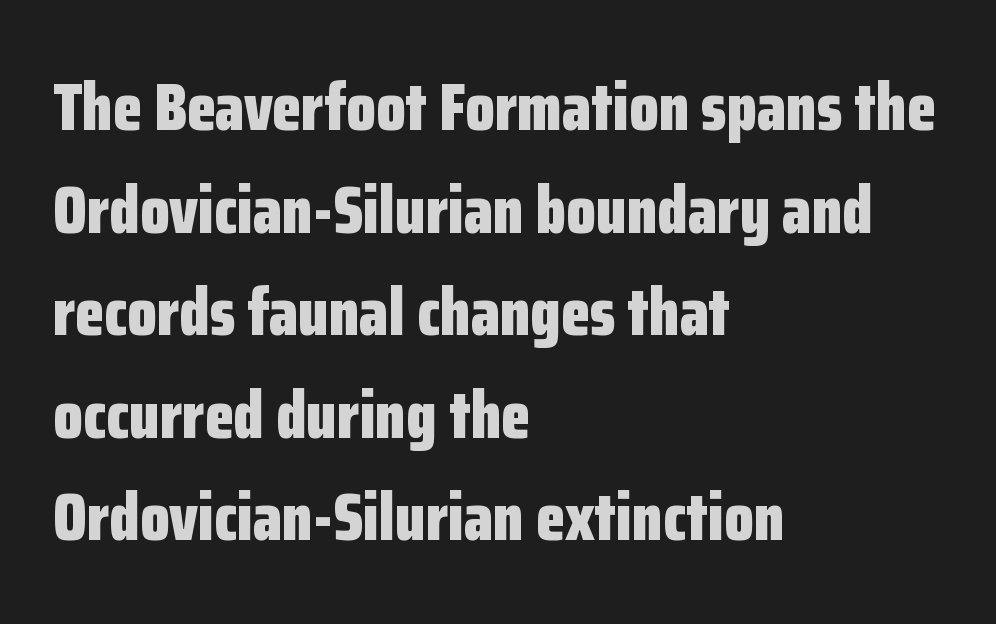
Q: Is the text bold? A: Yes.
Q: Is the text italic (slanted)? A: No, it is upright.
Q: Is the typeface a serif or a sans-serif typeface? A: Sans-serif.
Q: Is the text underlined? A: No.
Q: How is the paragraph aligned? A: Left-aligned.
Q: Is the spacing between letters normal or unusually wide? A: Normal.
Q: Is the spacing between lines tight, normal or loose? A: Normal.
Q: Width (condensed, normal, or wide)? A: Condensed.
Q: Stroke contrast? A: Low.
Q: x-height? A: Medium.
Q: Monospaced? A: No.
